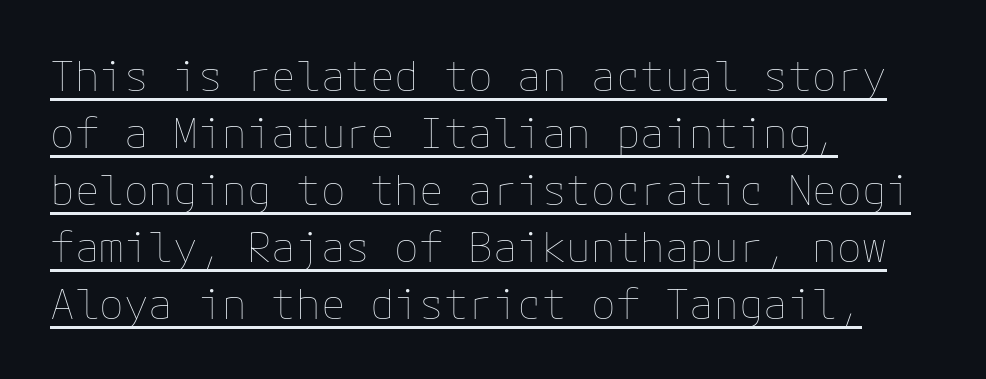
The letters look calm and open, with moderate or lighter stems. Notice how a bar underscores the lettering throughout. This sample is left-justified, so line endings fall wherever the words run out. Regarding leading, the lines here are spaced in the standard way. Do the letters lean? They stand straight. Observe the ordinary spacing: letters are neighbours, not strangers.
